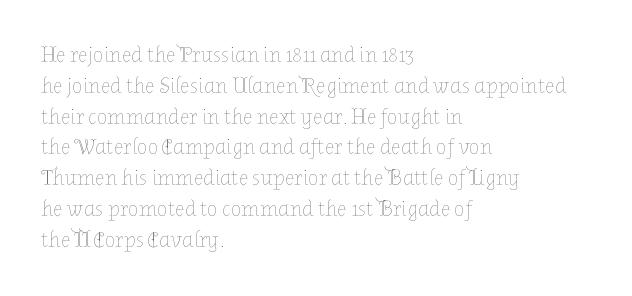
Q: Is the text bold? A: No.
Q: Is the text italic (slanted)? A: No, it is upright.
Q: Is the text underlined? A: No.
Q: How is the paragraph aligned? A: Left-aligned.
Q: Is the spacing between letters normal or unusually wide? A: Normal.
Q: Is the spacing between lines tight, normal or loose? A: Normal.
